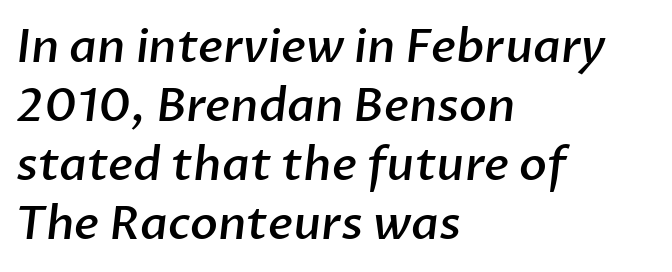
Beneath every word, the page is bare. Where is the straight margin? On the left. A semibold gives these letters moderate extra thickness, short of bold. The passage shown has conventional tracking throughout. These lines sit exactly where default settings would place them. The face used here is proportionally spaced, like ordinary book or web type.
